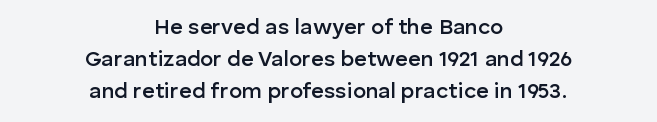
Q: Is the text bold? A: Semi-bold.
Q: Is the text italic (slanted)? A: No, it is upright.
Q: Is the text underlined? A: No.
Q: How is the paragraph aligned? A: Centered.
Q: Is the spacing between letters normal or unusually wide? A: Normal.
Q: Is the spacing between lines tight, normal or loose? A: Normal.
